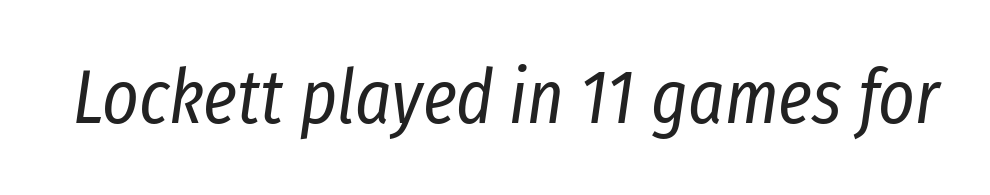
The image shows 77 px regular-weight, condensed type, italic (leaning right); set normal letter spacing, not underlined; low stroke contrast and a medium x-height.
